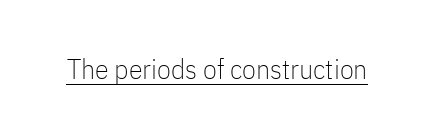
Q: Is the text bold? A: No.
Q: Is the text italic (slanted)? A: No, it is upright.
Q: Is the typeface a serif or a sans-serif typeface? A: Sans-serif.
Q: Is the text underlined? A: Yes.
Q: Is the spacing between letters normal or unusually wide? A: Normal.
Q: Width (condensed, normal, or wide)? A: Condensed.
Q: Stroke contrast? A: Low.
Q: x-height? A: Medium.
Q: Monospaced? A: No.
